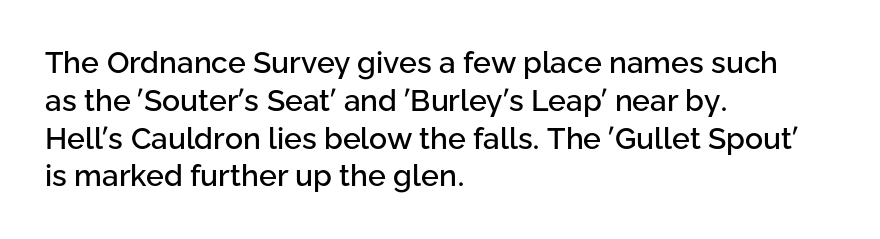
This sample has the flowing, uneven cadence of proportional lettering. Is there much room between lines? A standard amount, neither cramped nor airy. Nope, not italic — everything's standing straight. Type without underlining. Does the type have serifs? No, each stem ends abruptly.
